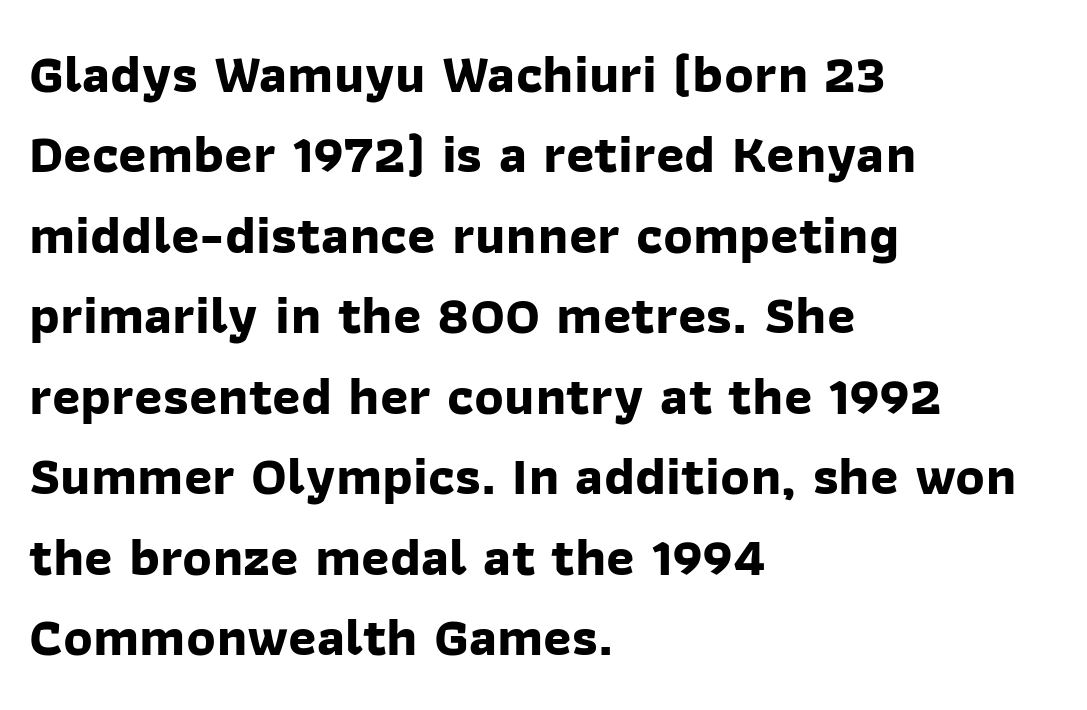
{"serif": "no", "bold": "yes", "weight": "bold", "width": "normal", "stroke_contrast": "low", "x_height": "medium", "monospaced": "no", "underline": "no", "align": "left", "line_spacing": "normal", "line_spacing_ratio": 1.49, "letter_spacing": "normal", "letter_spacing_em": 0.0, "glyph_px": 54}
